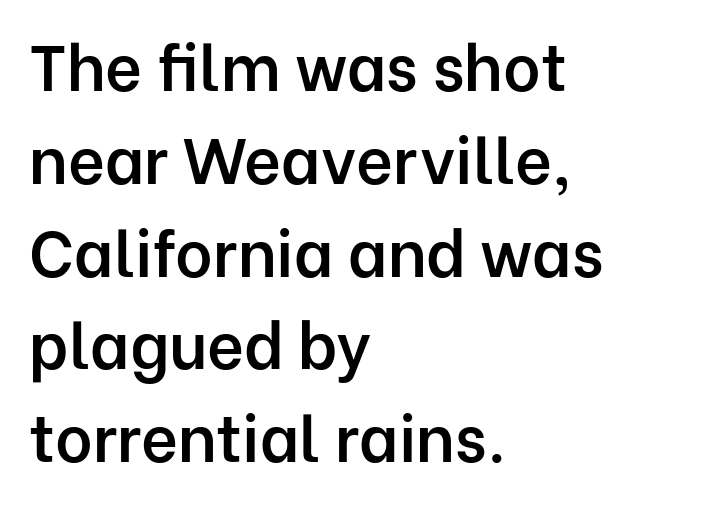
The image shows 64 px semibold sans-serif type, upright; set left-aligned, normal line spacing (1.45x), normal letter spacing, not underlined; low stroke contrast and a medium x-height.
